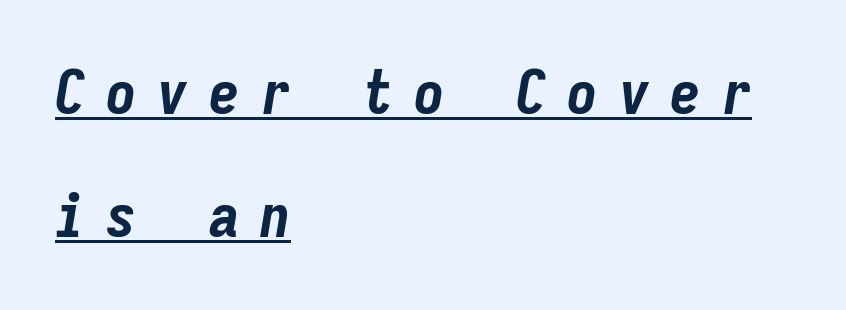
Q: Is the text bold? A: Yes.
Q: Is the text italic (slanted)? A: Yes, it leans right by about 9 degrees.
Q: Is the text underlined? A: Yes.
Q: How is the paragraph aligned? A: Left-aligned.
Q: Is the spacing between letters normal or unusually wide? A: Unusually wide.
Q: Is the spacing between lines tight, normal or loose? A: Loose.
Q: Width (condensed, normal, or wide)? A: Condensed.
Q: Stroke contrast? A: Low.
Q: x-height? A: Medium.
Q: Monospaced? A: Yes.
